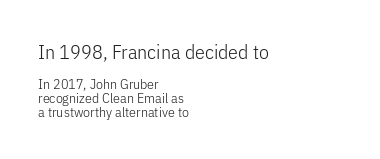
The image shows 20 px text type, upright; set left-aligned, tight line spacing (0.99x), normal letter spacing, not underlined; the first (top) block is 1.43x larger.
